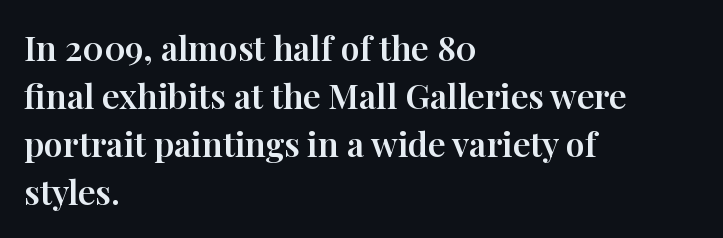
Q: Is the text italic (slanted)? A: No, it is upright.
Q: Is the typeface a serif or a sans-serif typeface? A: Serif.
Q: Is the text underlined? A: No.
Q: How is the paragraph aligned? A: Left-aligned.
Q: Is the spacing between letters normal or unusually wide? A: Normal.
Q: Is the spacing between lines tight, normal or loose? A: Normal.
Q: Width (condensed, normal, or wide)? A: Normal.
Q: Stroke contrast? A: High.
Q: x-height? A: Medium.
Q: Monospaced? A: No.
